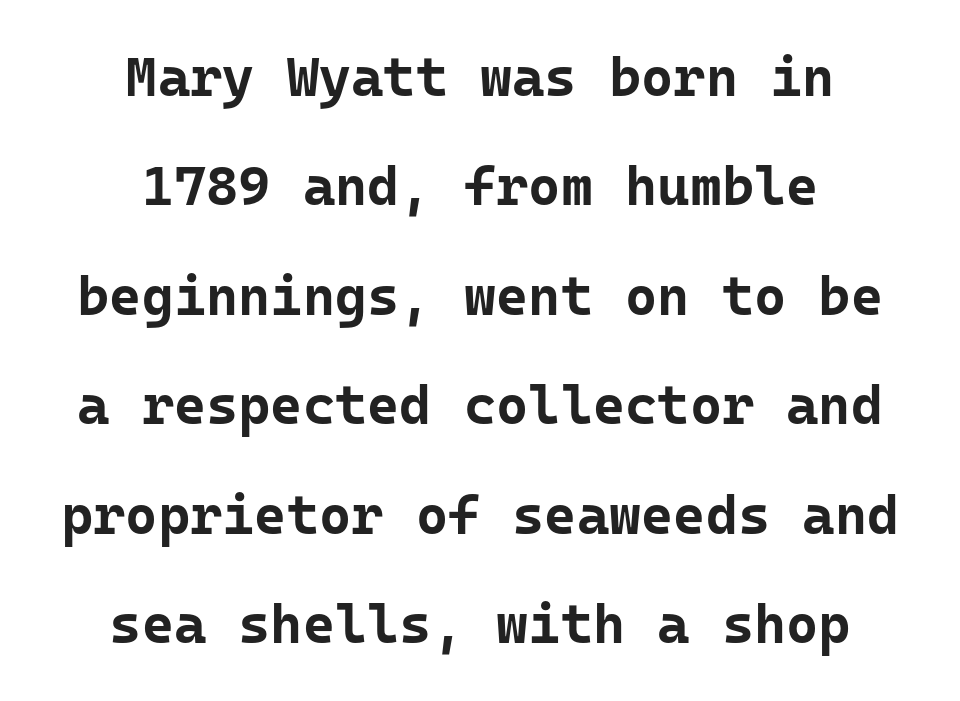
Q: Is the text bold? A: Yes.
Q: Is the text italic (slanted)? A: No, it is upright.
Q: Is the typeface a serif or a sans-serif typeface? A: Sans-serif.
Q: Is the text underlined? A: No.
Q: How is the paragraph aligned? A: Centered.
Q: Is the spacing between letters normal or unusually wide? A: Normal.
Q: Is the spacing between lines tight, normal or loose? A: Loose.
Q: Width (condensed, normal, or wide)? A: Normal.
Q: Stroke contrast? A: Low.
Q: x-height? A: Medium.
Q: Monospaced? A: Yes.
